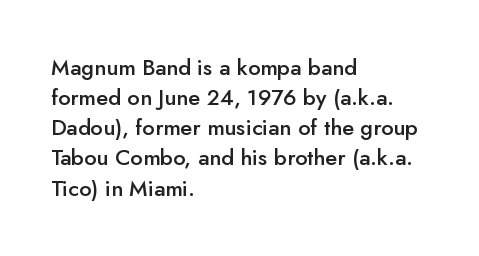
Q: Is the text bold? A: Semi-bold.
Q: Is the text italic (slanted)? A: No, it is upright.
Q: Is the text underlined? A: No.
Q: How is the paragraph aligned? A: Left-aligned.
Q: Is the spacing between letters normal or unusually wide? A: Normal.
Q: Is the spacing between lines tight, normal or loose? A: Normal.
